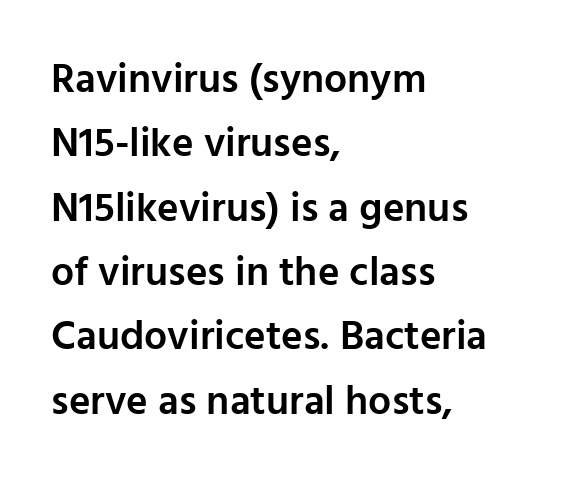
{"serif": "no", "italic": "no", "bold": "semi", "weight": "semibold", "width": "normal", "stroke_contrast": "low", "x_height": "medium", "monospaced": "no", "underline": "no", "align": "left", "line_spacing": "normal", "line_spacing_ratio": 1.57, "letter_spacing": "normal", "letter_spacing_em": 0.0, "glyph_px": 41}
